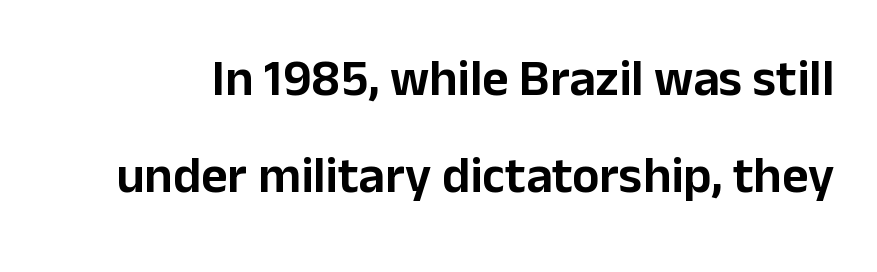
Q: Is the text italic (slanted)? A: No, it is upright.
Q: Is the typeface a serif or a sans-serif typeface? A: Sans-serif.
Q: Is the text underlined? A: No.
Q: Is the spacing between letters normal or unusually wide? A: Normal.
Q: Is the spacing between lines tight, normal or loose? A: Loose.
Q: Width (condensed, normal, or wide)? A: Normal.
Q: Stroke contrast? A: Low.
Q: x-height? A: Medium.
Q: Monospaced? A: No.
